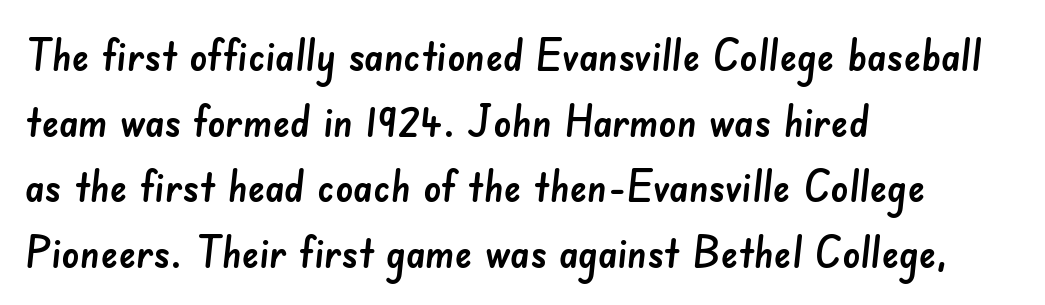
The image shows 44 px sans-serif type; set left-aligned, normal line spacing (1.49x), normal letter spacing, not underlined; low stroke contrast and a small x-height.
